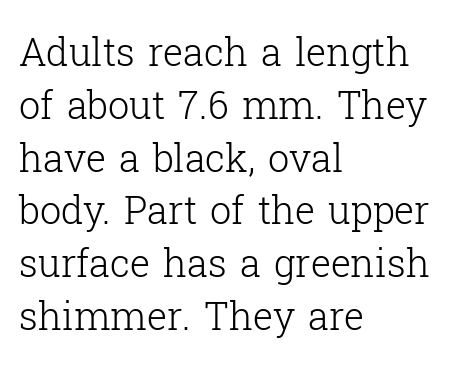
The image shows 38 px light serif type, upright; set left-aligned, normal line spacing (1.39x), normal letter spacing, not underlined; low stroke contrast and a medium x-height.
